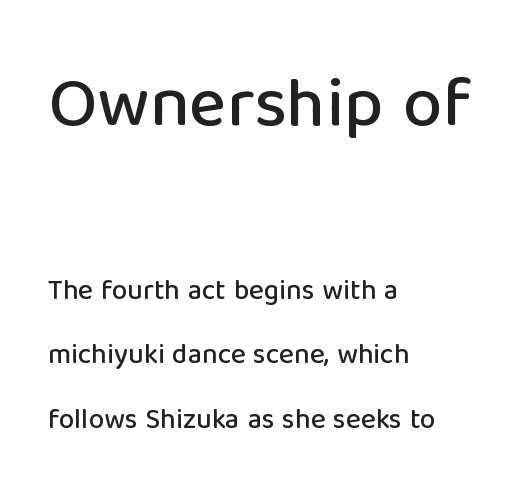
The image shows 71 px sans-serif type, upright; set left-aligned, loose line spacing (2.3x), normal letter spacing, not underlined; the first (top) block is 2.54x larger; low stroke contrast and a medium x-height.
